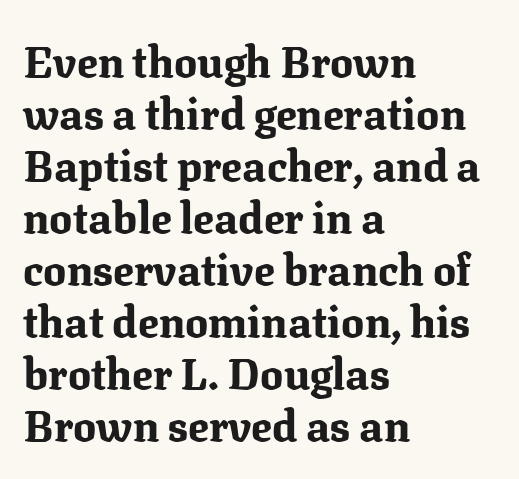
There is no visible air inserted between adjacent glyphs. These words are printed bold, with thick strokes throughout. Serif or sans? Serif — the stroke terminals have little feet. Character widths vary here, with narrow letters taking less room than wide ones.
